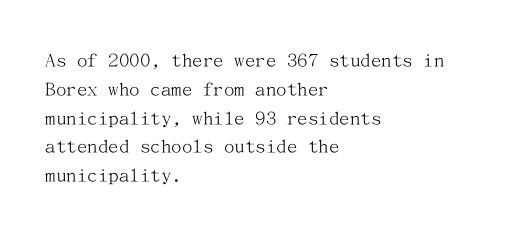
Q: Is the text bold? A: No.
Q: Is the text italic (slanted)? A: No, it is upright.
Q: Is the text underlined? A: No.
Q: How is the paragraph aligned? A: Left-aligned.
Q: Is the spacing between letters normal or unusually wide? A: Normal.
Q: Is the spacing between lines tight, normal or loose? A: Normal.
